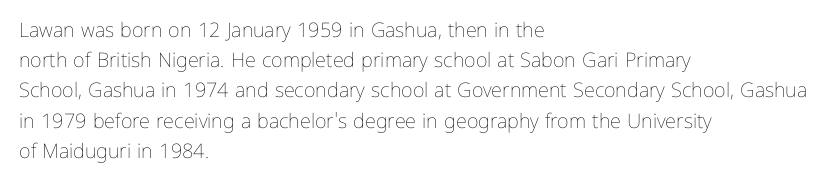
{"italic": "no", "bold": "no", "underline": "no", "align": "left", "line_spacing": "normal", "line_spacing_ratio": 1.51, "letter_spacing": "normal", "letter_spacing_em": 0.0, "glyph_px": 20}
